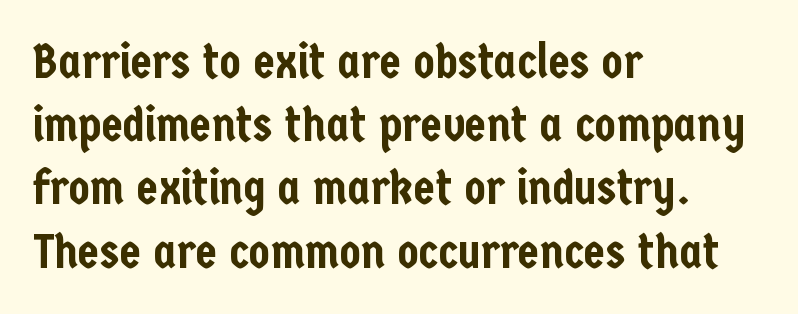
{"serif": "no", "italic": "no", "width": "condensed", "stroke_contrast": "low", "x_height": "medium", "monospaced": "no", "underline": "no", "align": "left", "line_spacing": "normal", "line_spacing_ratio": 1.29, "letter_spacing": "normal", "letter_spacing_em": 0.0, "glyph_px": 49}
